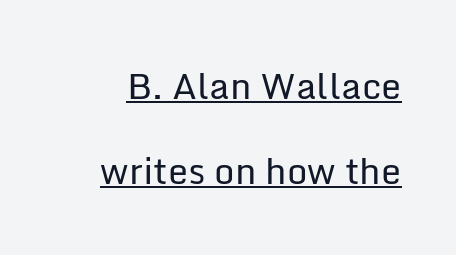
Q: Is the text bold? A: No.
Q: Is the text italic (slanted)? A: No, it is upright.
Q: Is the typeface a serif or a sans-serif typeface? A: Sans-serif.
Q: Is the text underlined? A: Yes.
Q: Is the spacing between letters normal or unusually wide? A: Normal.
Q: Is the spacing between lines tight, normal or loose? A: Loose.
Q: Width (condensed, normal, or wide)? A: Normal.
Q: Stroke contrast? A: Low.
Q: x-height? A: Medium.
Q: Monospaced? A: No.
